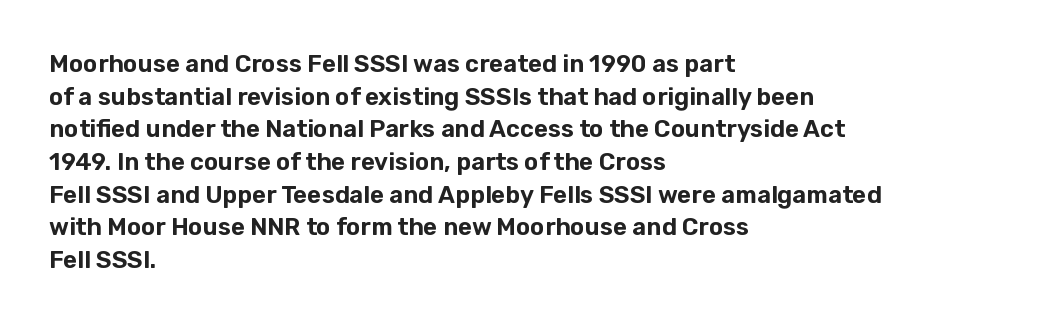
{"italic": "no", "underline": "no", "align": "left", "line_spacing": "normal", "line_spacing_ratio": 1.36, "letter_spacing": "normal", "letter_spacing_em": 0.0, "glyph_px": 24}
